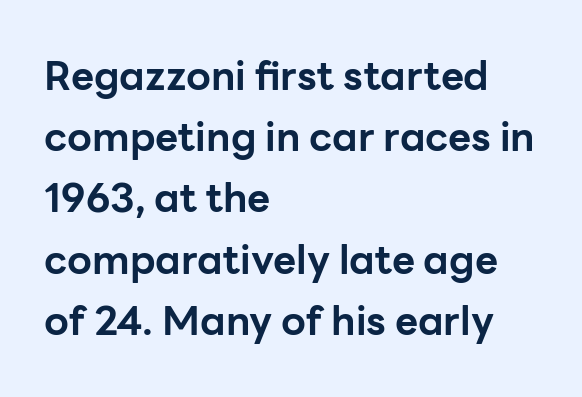
The image shows 40 px bold sans-serif type, upright; set left-aligned, normal line spacing (1.53x), normal letter spacing, not underlined; low stroke contrast and a medium x-height.
